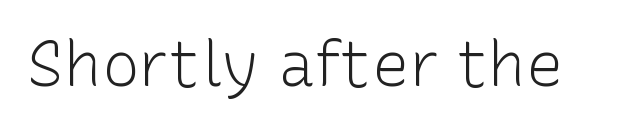
Q: Is the text bold? A: No.
Q: Is the text italic (slanted)? A: No, it is upright.
Q: Is the typeface a serif or a sans-serif typeface? A: Sans-serif.
Q: Is the text underlined? A: No.
Q: Is the spacing between letters normal or unusually wide? A: Normal.
Q: Width (condensed, normal, or wide)? A: Normal.
Q: Stroke contrast? A: Low.
Q: x-height? A: Medium.
Q: Monospaced? A: No.
